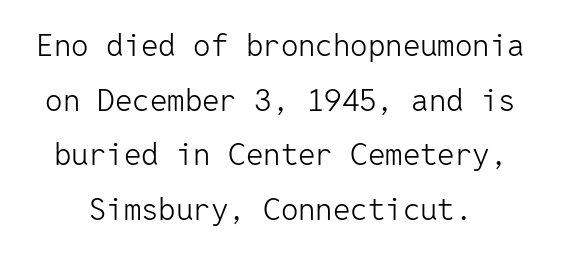
Fixed-width glyphs throughout — classic coding-font behaviour. Does extra space separate the letters? No, they use regular spacing. These glyphs show unthickened strokes, regular width or finer. The glyphs in this specimen are sans serif. Anything drawn beneath the words? Only blank space.
